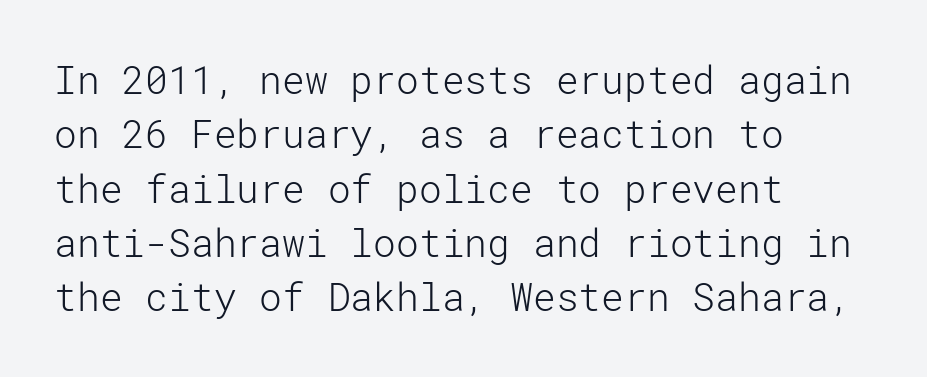
The image shows 38 px light sans-serif type, upright; set left-aligned, normal line spacing (1.43x), normal letter spacing, not underlined; low stroke contrast and a medium x-height.
